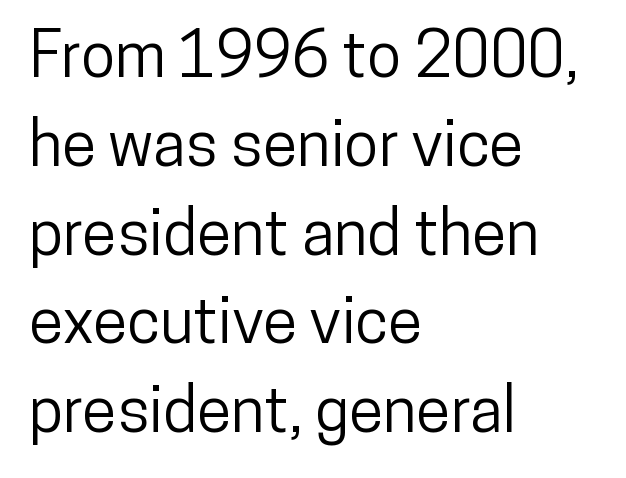
The image shows 63 px condensed sans-serif type, upright; set left-aligned, normal line spacing (1.41x), normal letter spacing, not underlined; low stroke contrast and a medium x-height.
